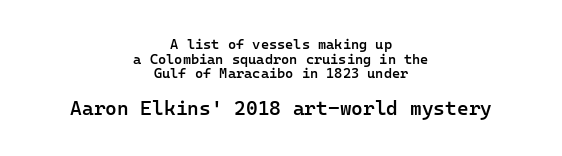
Honestly, there is no underline to notice here at all. Does the lettering tilt? It doesn't — this is upright. This sample trades vertical openness for compactness between lines. Compare the two chunks: the lower has the greater cap height. The lines are quadded center.
